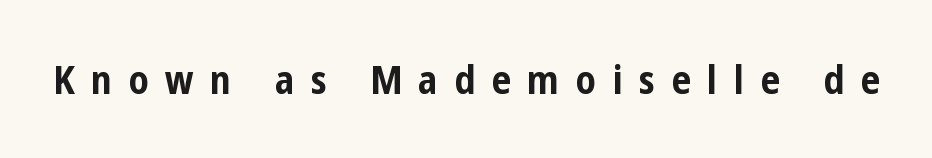
{"serif": "no", "italic": "no", "bold": "yes", "weight": "bold", "width": "condensed", "stroke_contrast": "low", "x_height": "medium", "monospaced": "no", "underline": "no", "letter_spacing": "wide", "letter_spacing_em": 0.42, "glyph_px": 39}
